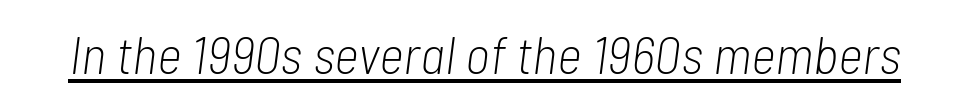
The rendering applies a slant to the glyphs. What decoration does the sample have? An underline. The rendering uses natural spacing where letterforms have individual widths. The strokes carry an ordinary text weight at most.
